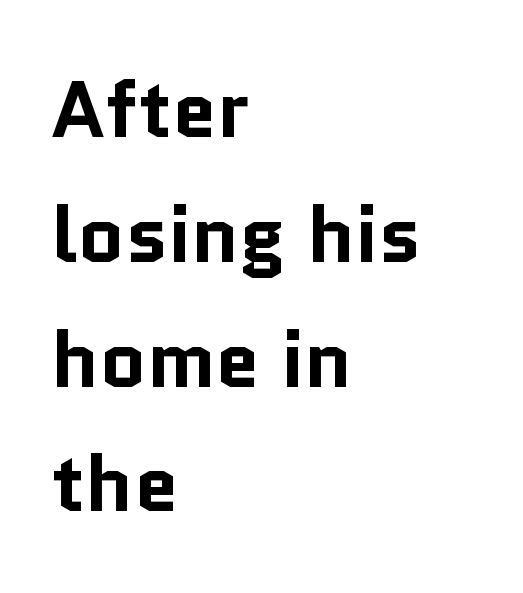
The image shows 80 px bold sans-serif type, upright; set left-aligned, normal line spacing (1.56x), normal letter spacing, not underlined; low stroke contrast and a medium x-height.
